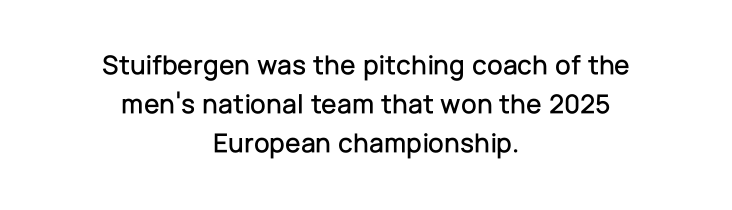
Q: Is the text italic (slanted)? A: No, it is upright.
Q: Is the typeface a serif or a sans-serif typeface? A: Sans-serif.
Q: Is the text underlined? A: No.
Q: How is the paragraph aligned? A: Centered.
Q: Is the spacing between letters normal or unusually wide? A: Normal.
Q: Is the spacing between lines tight, normal or loose? A: Normal.
Q: Width (condensed, normal, or wide)? A: Normal.
Q: Stroke contrast? A: Low.
Q: x-height? A: Medium.
Q: Monospaced? A: No.
